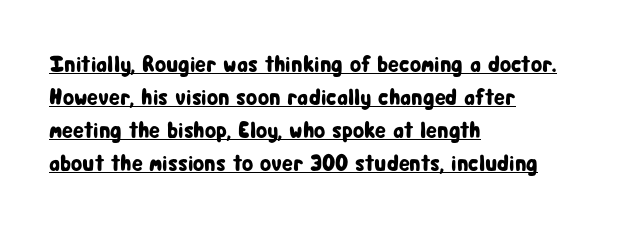
{"italic": "no", "underline": "yes", "align": "left", "line_spacing": "normal", "line_spacing_ratio": 1.44, "letter_spacing": "normal", "letter_spacing_em": 0.0, "glyph_px": 23}
